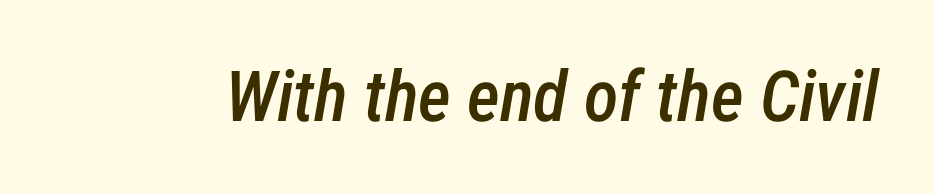
Q: Is the text bold? A: Semi-bold.
Q: Is the text italic (slanted)? A: Yes, it leans right by about 12 degrees.
Q: Is the text underlined? A: No.
Q: Is the spacing between letters normal or unusually wide? A: Normal.
Q: Width (condensed, normal, or wide)? A: Condensed.
Q: Stroke contrast? A: Low.
Q: x-height? A: Medium.
Q: Monospaced? A: No.
